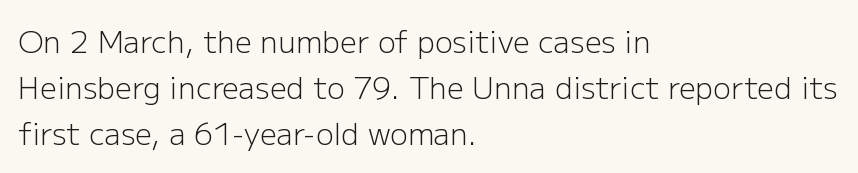
{"serif": "no", "italic": "no", "bold": "no", "weight": "light", "width": "normal", "stroke_contrast": "low", "x_height": "medium", "monospaced": "no", "underline": "no", "align": "left", "line_spacing": "normal", "line_spacing_ratio": 1.54, "letter_spacing": "normal", "letter_spacing_em": 0.0, "glyph_px": 30}
